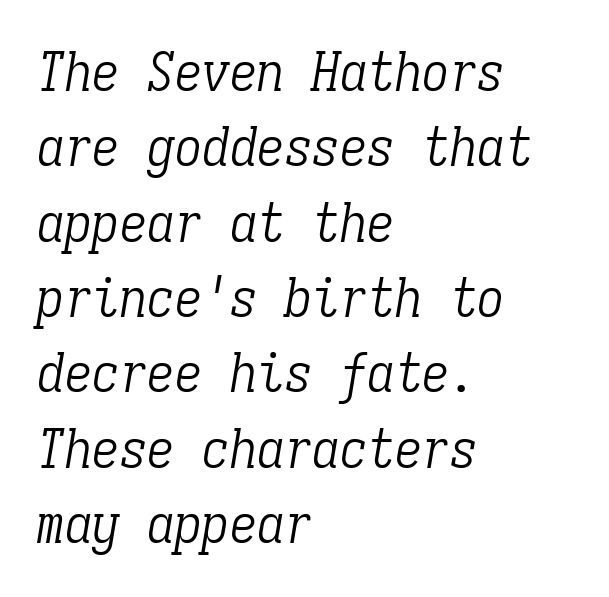
{"serif": "yes", "italic": "yes", "lean": "right", "slant_degrees": 9, "bold": "no", "weight": "light", "width": "condensed", "stroke_contrast": "low", "x_height": "medium", "monospaced": "yes", "underline": "no", "align": "left", "line_spacing": "normal", "line_spacing_ratio": 1.37, "letter_spacing": "normal", "letter_spacing_em": 0.0, "glyph_px": 55}
